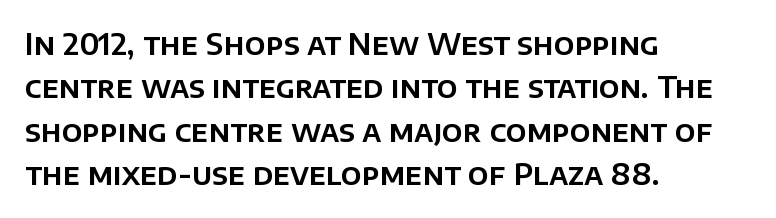
A typesetter would call this proportional, since set widths differ per character. Rule under the text: the space is simply empty. This block has exactly the height ordinary leading produces. Line beginnings align vertically; line endings do not.
